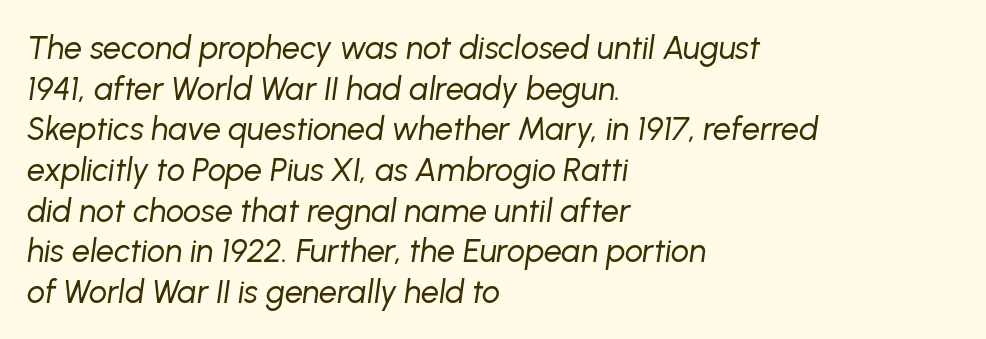
Q: Is the text bold? A: No.
Q: Is the text italic (slanted)? A: Yes, it leans right by about 8 degrees.
Q: Is the text underlined? A: No.
Q: How is the paragraph aligned? A: Left-aligned.
Q: Is the spacing between letters normal or unusually wide? A: Normal.
Q: Is the spacing between lines tight, normal or loose? A: Normal.
Q: Width (condensed, normal, or wide)? A: Normal.
Q: Stroke contrast? A: Low.
Q: x-height? A: Medium.
Q: Monospaced? A: No.
